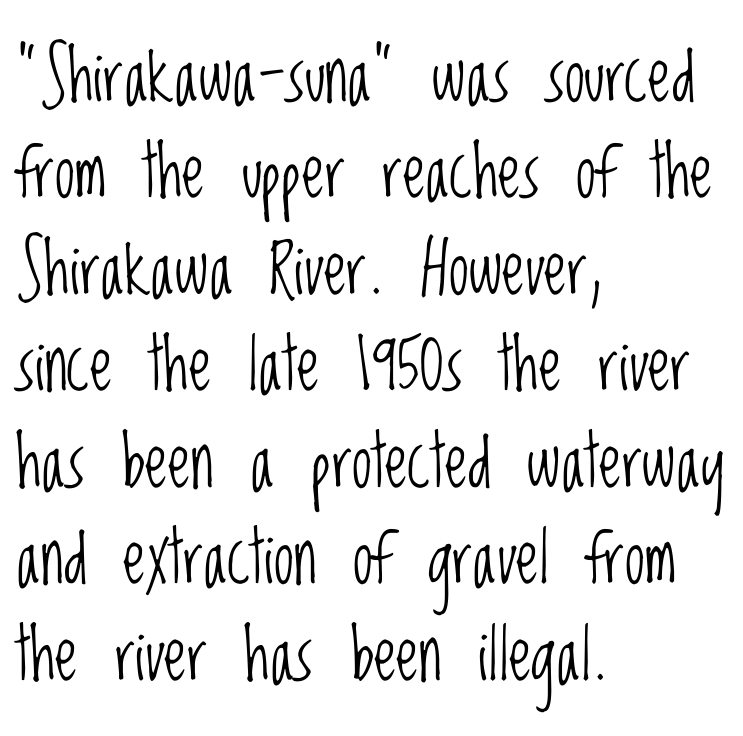
Q: Is the text bold? A: No.
Q: Is the text italic (slanted)? A: No, it is upright.
Q: Is the typeface a serif or a sans-serif typeface? A: Sans-serif.
Q: Is the text underlined? A: No.
Q: How is the paragraph aligned? A: Left-aligned.
Q: Is the spacing between letters normal or unusually wide? A: Normal.
Q: Is the spacing between lines tight, normal or loose? A: Normal.
Q: Width (condensed, normal, or wide)? A: Condensed.
Q: Stroke contrast? A: Low.
Q: x-height? A: Large.
Q: Monospaced? A: No.
